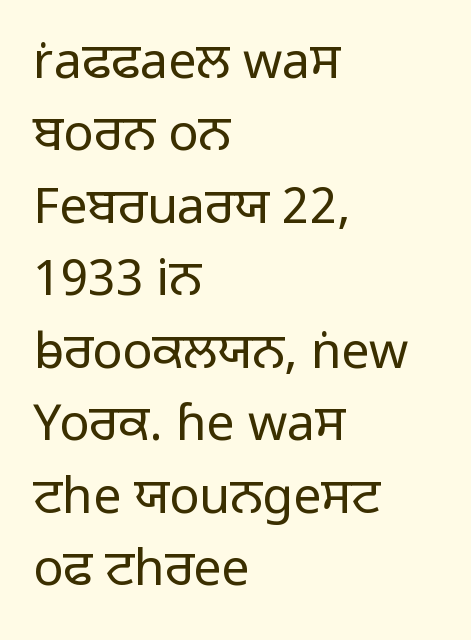
Q: Is the text bold? A: No.
Q: Is the text italic (slanted)? A: No, it is upright.
Q: Is the typeface a serif or a sans-serif typeface? A: Sans-serif.
Q: Is the text underlined? A: No.
Q: How is the paragraph aligned? A: Left-aligned.
Q: Is the spacing between letters normal or unusually wide? A: Normal.
Q: Is the spacing between lines tight, normal or loose? A: Normal.
Q: Width (condensed, normal, or wide)? A: Normal.
Q: Stroke contrast? A: Low.
Q: x-height? A: Medium.
Q: Monospaced? A: No.
